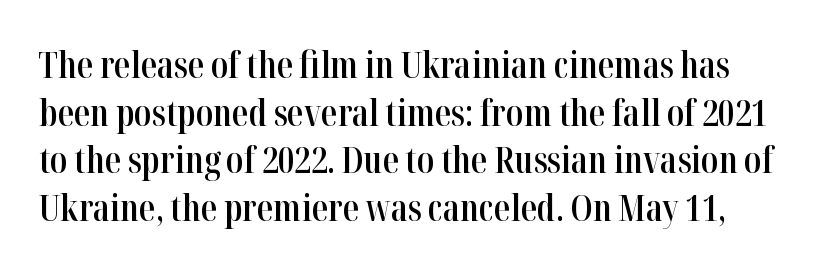
Q: Is the text bold? A: Semi-bold.
Q: Is the text italic (slanted)? A: No, it is upright.
Q: Is the typeface a serif or a sans-serif typeface? A: Serif.
Q: Is the text underlined? A: No.
Q: Is the spacing between letters normal or unusually wide? A: Normal.
Q: Is the spacing between lines tight, normal or loose? A: Normal.
Q: Width (condensed, normal, or wide)? A: Condensed.
Q: Stroke contrast? A: High.
Q: x-height? A: Medium.
Q: Monospaced? A: No.
